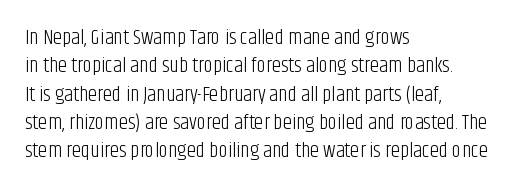
The image shows 21 px text type, upright; set left-aligned, normal line spacing (1.35x), normal letter spacing, not underlined.
